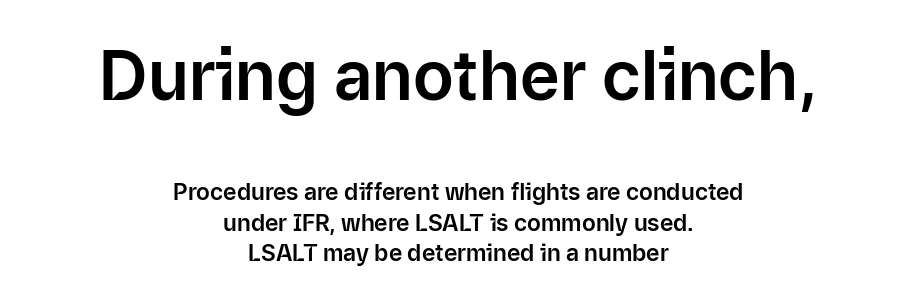
Q: Is the text italic (slanted)? A: No, it is upright.
Q: Is the typeface a serif or a sans-serif typeface? A: Sans-serif.
Q: Is the text underlined? A: No.
Q: How is the paragraph aligned? A: Centered.
Q: Is the spacing between letters normal or unusually wide? A: Normal.
Q: Is the spacing between lines tight, normal or loose? A: Normal.
Q: Which block of text is set in a larger size, the first (top) or the second (bottom)? A: The first (top) one.
Q: Width (condensed, normal, or wide)? A: Normal.
Q: Stroke contrast? A: Low.
Q: x-height? A: Medium.
Q: Monospaced? A: No.
